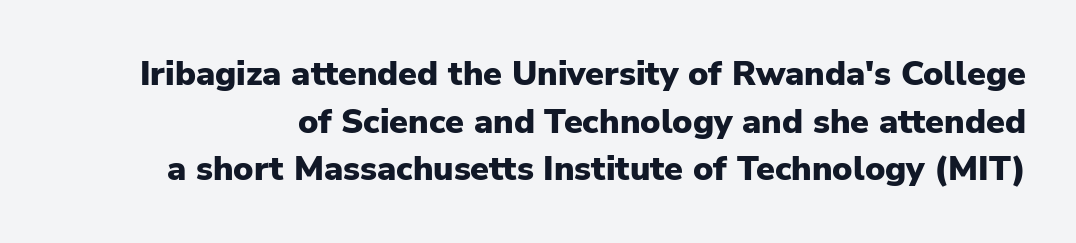
{"serif": "no", "italic": "no", "bold": "yes", "weight": "heavy", "width": "normal", "stroke_contrast": "low", "x_height": "medium", "monospaced": "no", "underline": "no", "line_spacing": "normal", "line_spacing_ratio": 1.4, "letter_spacing": "normal", "letter_spacing_em": 0.0, "glyph_px": 34}
